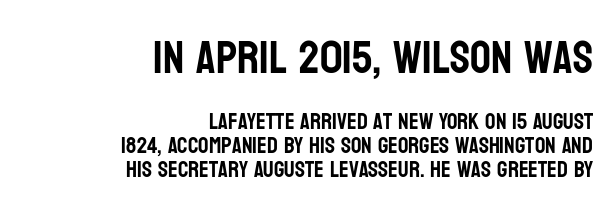
The image shows 46 px condensed sans-serif type, upright; set right-aligned, tight line spacing (1.03x), normal letter spacing, not underlined; the first (top) block is 2.0x larger; low stroke contrast and a large x-height.
